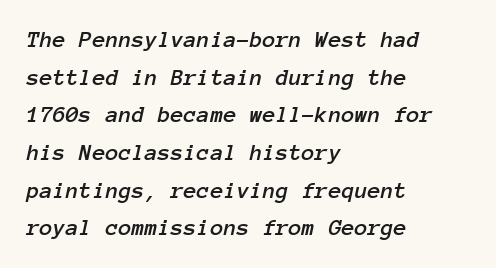
Q: Is the text italic (slanted)? A: Yes, it leans right by about 12 degrees.
Q: Is the text underlined? A: No.
Q: How is the paragraph aligned? A: Left-aligned.
Q: Is the spacing between letters normal or unusually wide? A: Normal.
Q: Is the spacing between lines tight, normal or loose? A: Normal.
